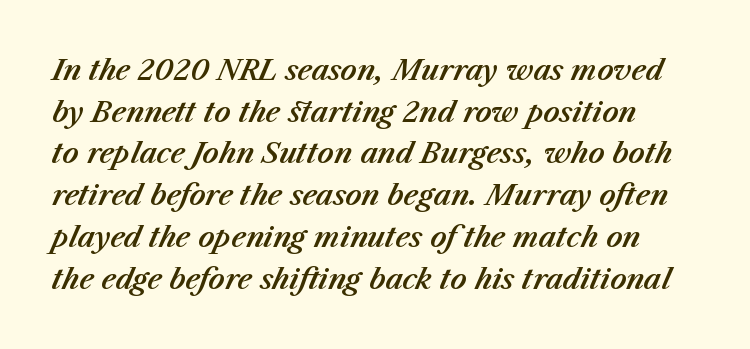
The image shows 28 px text type, italic (leaning right); set normal line spacing (1.49x), normal letter spacing, not underlined; medium stroke contrast and a medium x-height.
